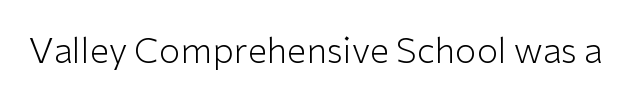
Q: Is the text bold? A: No.
Q: Is the text italic (slanted)? A: No, it is upright.
Q: Is the typeface a serif or a sans-serif typeface? A: Sans-serif.
Q: Is the text underlined? A: No.
Q: Is the spacing between letters normal or unusually wide? A: Normal.
Q: Width (condensed, normal, or wide)? A: Normal.
Q: Stroke contrast? A: Low.
Q: x-height? A: Medium.
Q: Monospaced? A: No.
